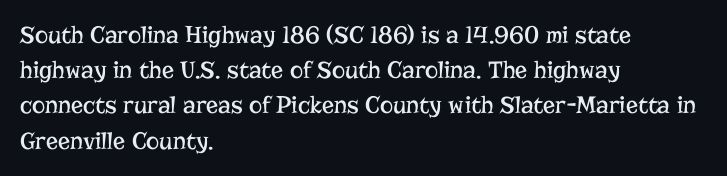
{"italic": "no", "bold": "no", "underline": "no", "align": "left", "line_spacing": "normal", "line_spacing_ratio": 1.41, "letter_spacing": "normal", "letter_spacing_em": 0.0, "glyph_px": 25}
